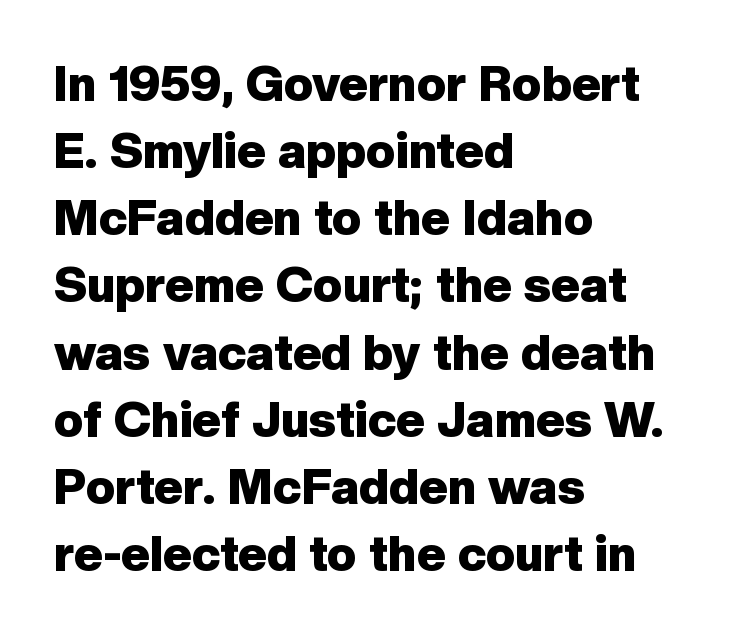
{"serif": "no", "italic": "no", "bold": "yes", "weight": "heavy", "width": "normal", "stroke_contrast": "low", "x_height": "medium", "monospaced": "no", "underline": "no", "align": "left", "line_spacing": "normal", "line_spacing_ratio": 1.37, "letter_spacing": "normal", "letter_spacing_em": 0.0, "glyph_px": 49}
